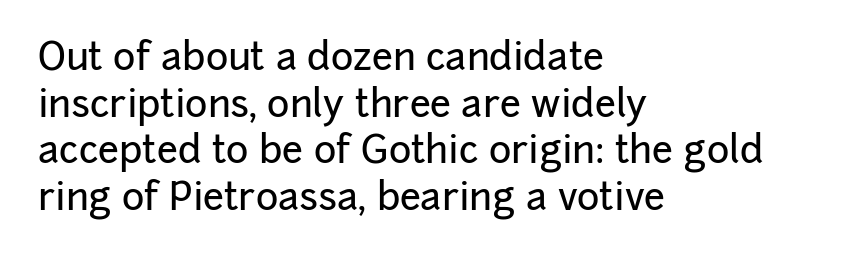
{"serif": "no", "italic": "no", "width": "normal", "stroke_contrast": "low", "x_height": "medium", "monospaced": "no", "underline": "no", "align": "left", "line_spacing_ratio": 1.23, "letter_spacing": "normal", "letter_spacing_em": 0.0, "glyph_px": 38}
